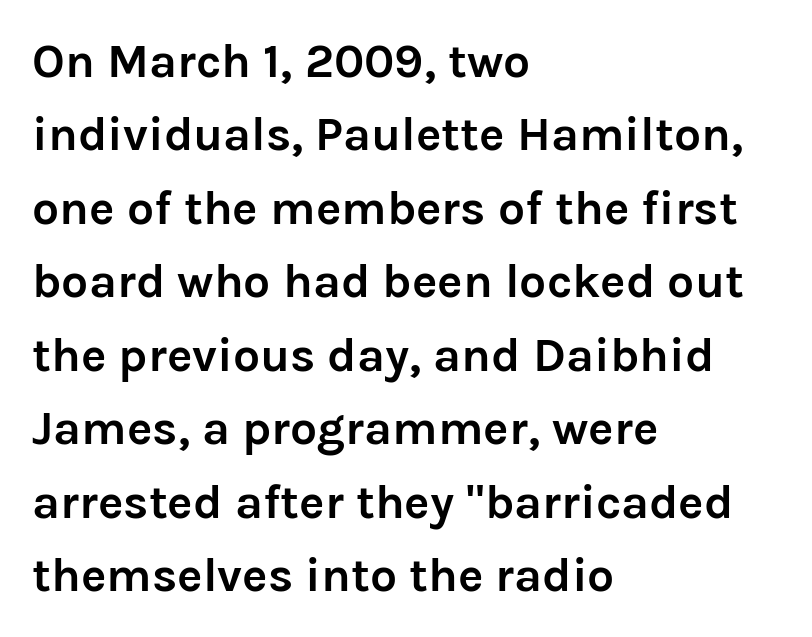
Q: Is the text bold? A: Yes.
Q: Is the text italic (slanted)? A: No, it is upright.
Q: Is the typeface a serif or a sans-serif typeface? A: Sans-serif.
Q: Is the text underlined? A: No.
Q: How is the paragraph aligned? A: Left-aligned.
Q: Is the spacing between letters normal or unusually wide? A: Normal.
Q: Is the spacing between lines tight, normal or loose? A: Normal.
Q: Width (condensed, normal, or wide)? A: Normal.
Q: Stroke contrast? A: Low.
Q: x-height? A: Medium.
Q: Monospaced? A: No.
